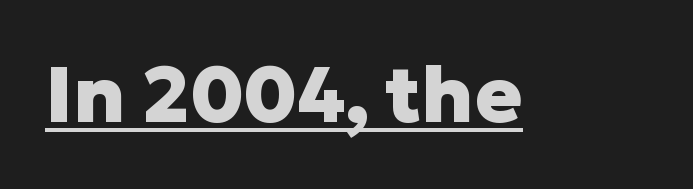
{"serif": "no", "italic": "no", "bold": "yes", "weight": "heavy", "width": "normal", "stroke_contrast": "low", "x_height": "medium", "monospaced": "no", "underline": "yes", "letter_spacing": "normal", "letter_spacing_em": 0.0, "glyph_px": 78}
